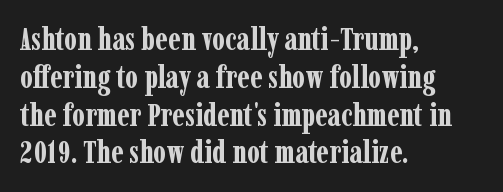
The image shows 31 px bold, condensed serif type, upright; set left-aligned, line spacing 1.22x, normal letter spacing, not underlined; low stroke contrast and a medium x-height.
